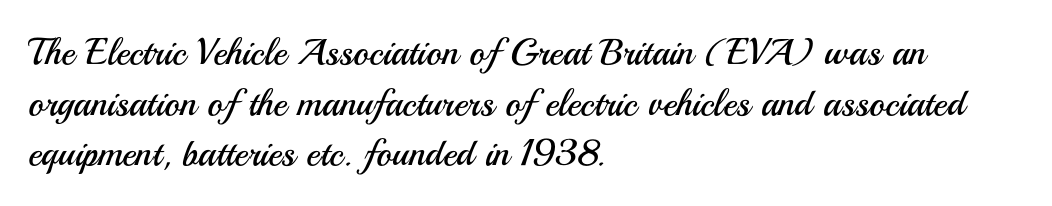
Weight class: somewhere from thin through regular. Vertical spacing — default. You could not count columns in this text — the font is proportionally spaced. Regarding serifs, this sample does without them. In CSS terms this would be text-align: left.
